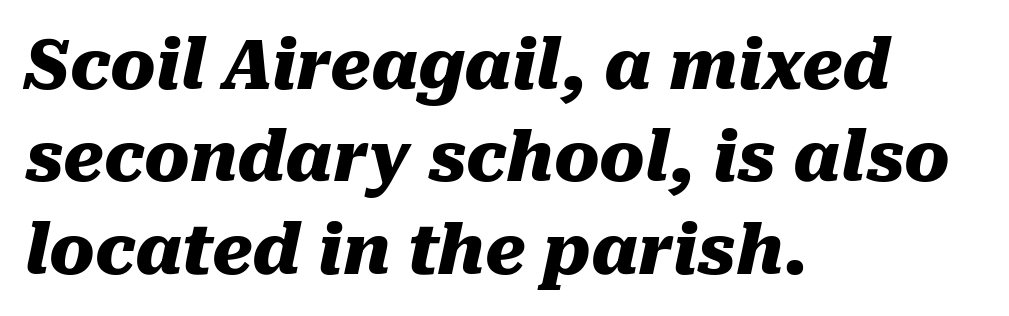
Q: Is the text bold? A: Yes.
Q: Is the text italic (slanted)? A: Yes, it leans right by about 10 degrees.
Q: Is the text underlined? A: No.
Q: How is the paragraph aligned? A: Left-aligned.
Q: Is the spacing between letters normal or unusually wide? A: Normal.
Q: Is the spacing between lines tight, normal or loose? A: Normal.
Q: Width (condensed, normal, or wide)? A: Normal.
Q: Stroke contrast? A: Medium.
Q: x-height? A: Medium.
Q: Monospaced? A: No.
